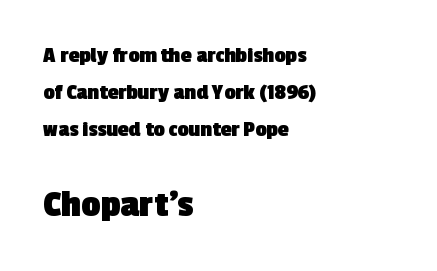
Q: Is the text bold? A: Yes.
Q: Is the typeface a serif or a sans-serif typeface? A: Sans-serif.
Q: Is the text underlined? A: No.
Q: How is the paragraph aligned? A: Left-aligned.
Q: Is the spacing between letters normal or unusually wide? A: Normal.
Q: Is the spacing between lines tight, normal or loose? A: Normal.
Q: Which block of text is set in a larger size, the first (top) or the second (bottom)? A: The second (bottom) one.
Q: Width (condensed, normal, or wide)? A: Normal.
Q: x-height? A: Medium.
Q: Monospaced? A: No.
